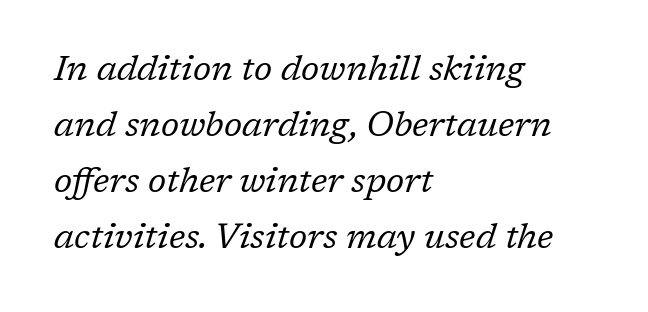
Just letters on the line, the space beneath them empty. The whole block is typeset with a tilt. The line texture is even and compact thanks to regular tracking. Line beginnings align vertically; line endings do not. Small tapered or slab feet sit at the stroke ends, so this counts as serif. The leading is moderate, giving the passage an even texture.
